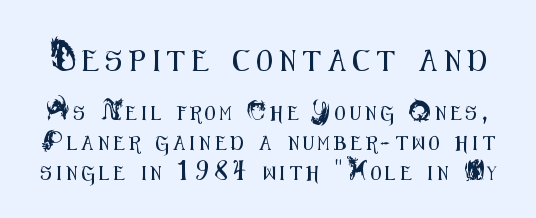
The upper block of text is set noticeably larger than the block beneath it. Compared with typical body copy, the letter spacing here is much looser. Notice how the stems are strictly vertical — no italics here. Plain, unruled lines of type.
